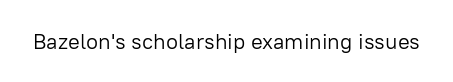
The image shows 22 px text type, upright; set normal letter spacing, not underlined.
